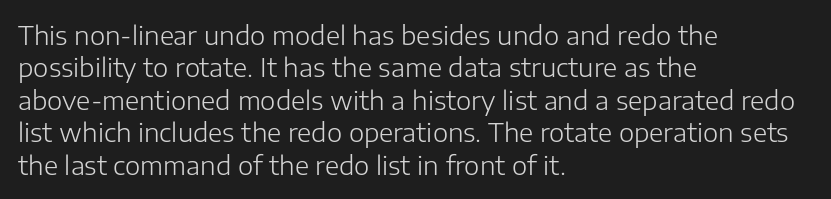
{"italic": "no", "bold": "no", "underline": "no", "align": "left", "line_spacing": "normal", "line_spacing_ratio": 1.25, "letter_spacing": "normal", "letter_spacing_em": 0.0, "glyph_px": 26}
